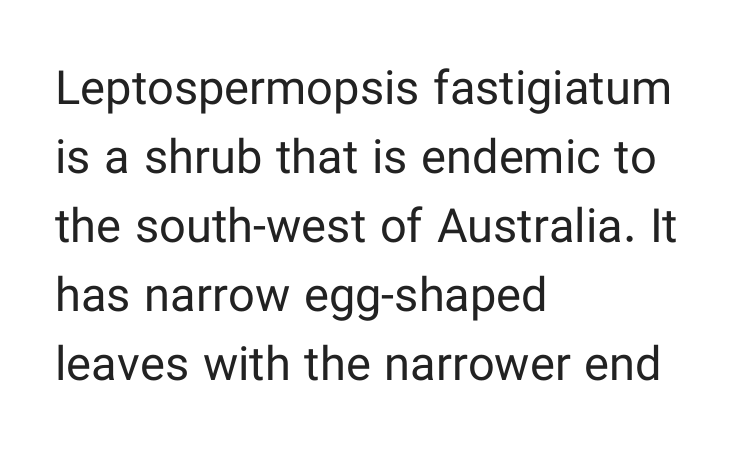
Leading: standard. Examine the stroke ends and you'll find no serifs. Spacing verdict: proportional, widths tailored to each character. Vertical strokes here are truly vertical. The lines are quadded left.
